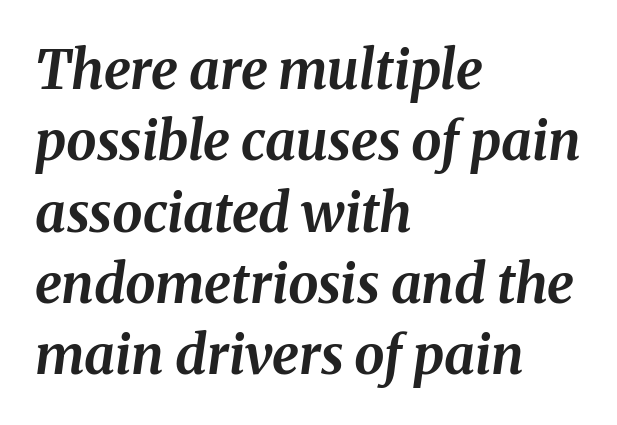
The image shows 54 px bold type, italic (leaning right); set left-aligned, normal line spacing (1.32x), normal letter spacing, not underlined; medium stroke contrast and a medium x-height.
